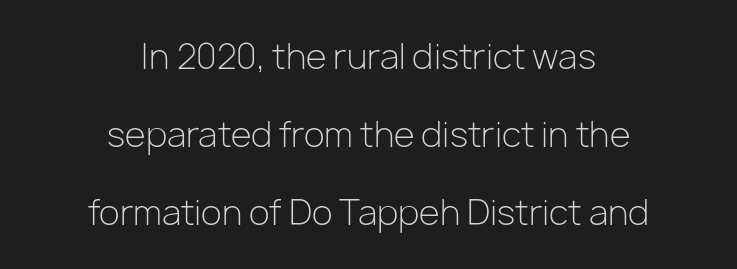
The image shows 34 px light sans-serif type, upright; set centered, loose line spacing (2.3x), normal letter spacing, not underlined; low stroke contrast and a medium x-height.
